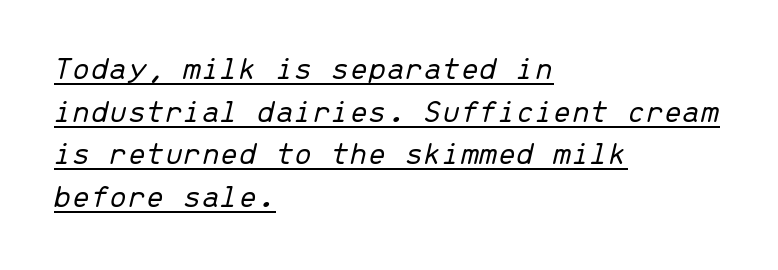
The image shows 33 px light type, italic (leaning right), monospaced; set left-aligned, normal line spacing (1.29x), normal letter spacing, underlined; low stroke contrast and a medium x-height.
